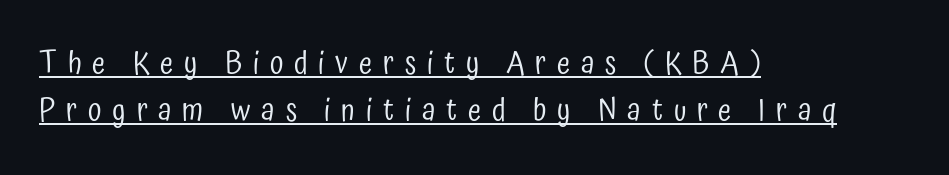
The face used here is proportionally spaced, like ordinary book or web type. The font's upright variant was chosen for this text. The lines in this sample share a left origin and differ only in where they stop. To sum up the face: it is a sans, with no serifs. Students, observe: this is what conventionally led text looks like. The specimen includes a rule beneath the text block's lines.
